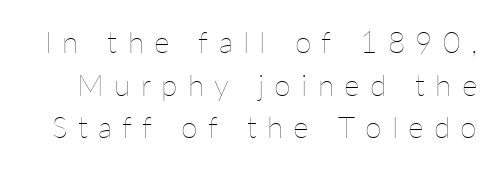
{"italic": "no", "bold": "no", "weight": "thin", "width": "normal", "stroke_contrast": "low", "x_height": "medium", "monospaced": "no", "underline": "no", "line_spacing": "normal", "line_spacing_ratio": 1.42, "letter_spacing": "wide", "letter_spacing_em": 0.34, "glyph_px": 30}
